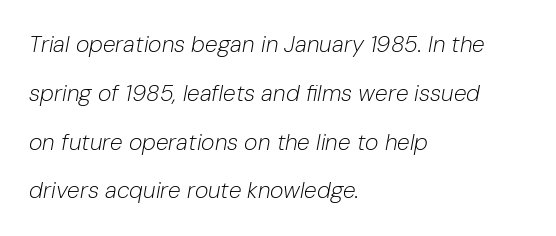
Every row of glyphs begins at an identical x-position on the left. The string is rendered with underlining switched off. This is oblique type, the kind used for emphasis or titles. A light-to-regular cut is what we see here.
